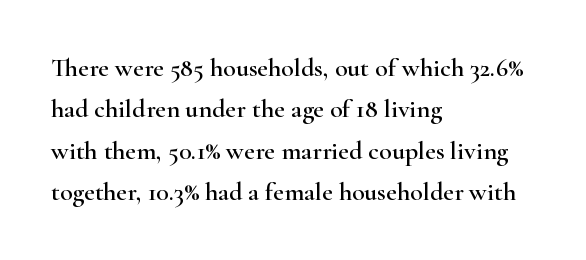
{"italic": "no", "underline": "no", "align": "left", "line_spacing": "normal", "line_spacing_ratio": 1.59, "letter_spacing": "normal", "letter_spacing_em": 0.0, "glyph_px": 26}
